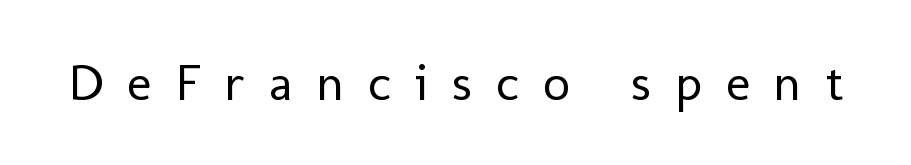
The image shows 52 px regular-weight sans-serif type, upright; set unusually wide letter spacing (+0.46 em), not underlined; low stroke contrast and a medium x-height.
